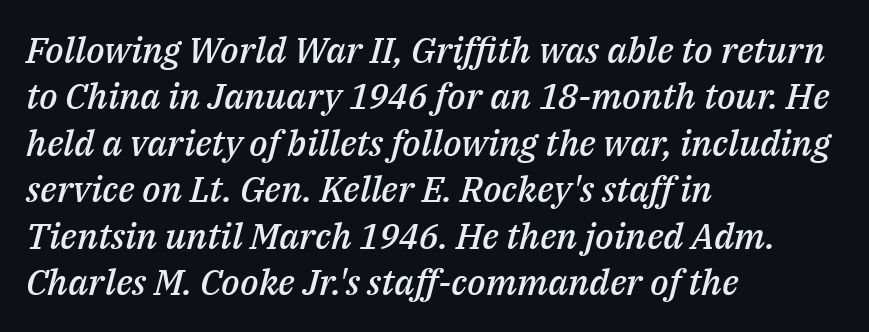
Q: Is the text bold? A: Semi-bold.
Q: Is the text italic (slanted)? A: Yes, it leans right by about 14 degrees.
Q: Is the text underlined? A: No.
Q: How is the paragraph aligned? A: Left-aligned.
Q: Is the spacing between letters normal or unusually wide? A: Normal.
Q: Is the spacing between lines tight, normal or loose? A: Normal.
Q: Width (condensed, normal, or wide)? A: Normal.
Q: Stroke contrast? A: Medium.
Q: x-height? A: Medium.
Q: Monospaced? A: No.
